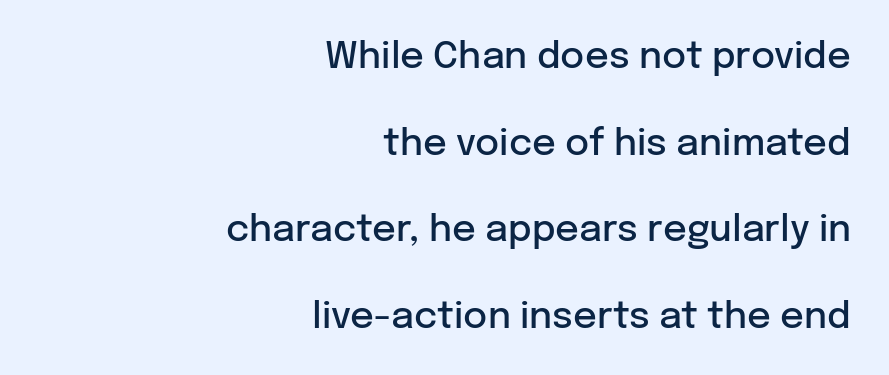
This sample trades compactness for vertical openness between lines. Nope, not italic — everything's standing straight. Firm but not heavy-handed strokes: this text is semibold. No feet cap the strokes, marking this as sans-serif type. Spacing verdict: proportional, widths tailored to each character. Nothing unusual about the tracking: characters are spaced as the font intends.
